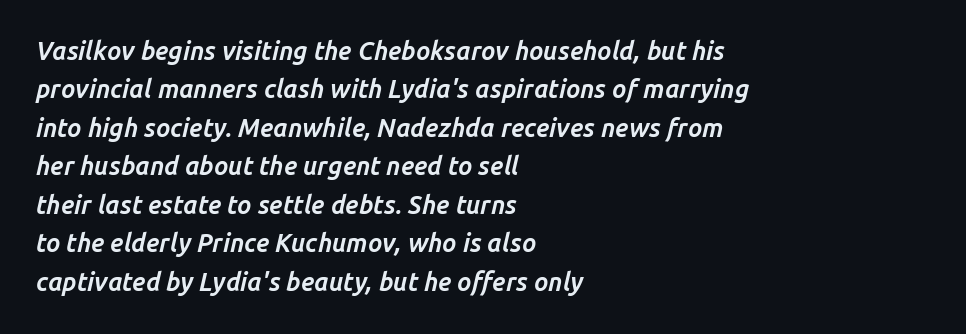
{"italic": "yes", "lean": "right", "slant_degrees": 14, "bold": "yes", "underline": "no", "align": "left", "line_spacing": "normal", "line_spacing_ratio": 1.54, "letter_spacing": "normal", "letter_spacing_em": 0.0, "glyph_px": 25}
